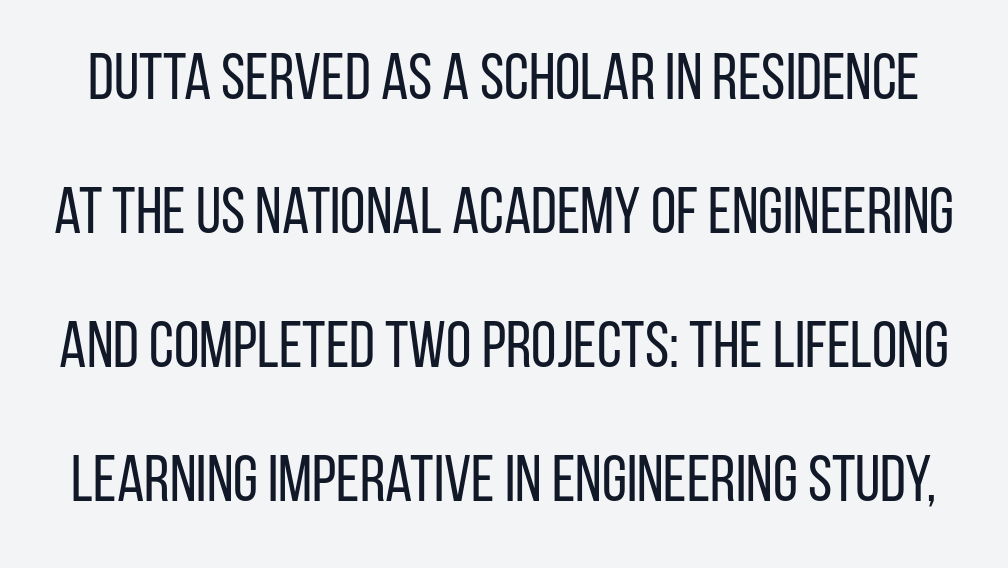
The image shows 65 px regular-weight, condensed sans-serif type, upright; set loose line spacing (2.06x), normal letter spacing, not underlined; low stroke contrast and a large x-height.
